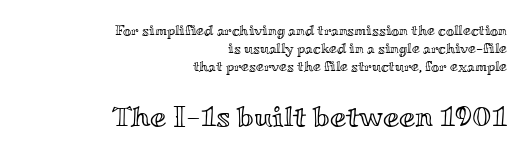
The letters sit at their default tracking, neither squeezed nor spread. Proportional: the letters do not fall into vertical columns. The gap between lines stays unmarked. Unlike italic type, these characters show no tilt at all.
